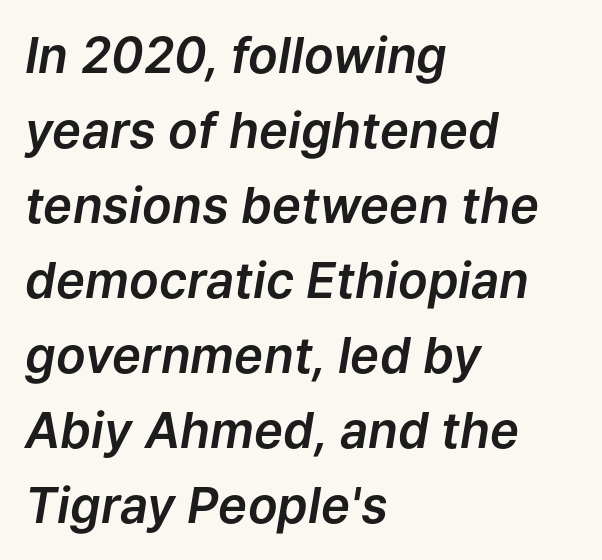
The letterforms sit shoulder to shoulder at normal distance. The face used here is proportionally spaced, like ordinary book or web type. Italic? Definitely — the glyphs are oblique. Underline: absent. Normally led — the rows are evenly, conventionally spaced. Where is the straight margin? On the left.
